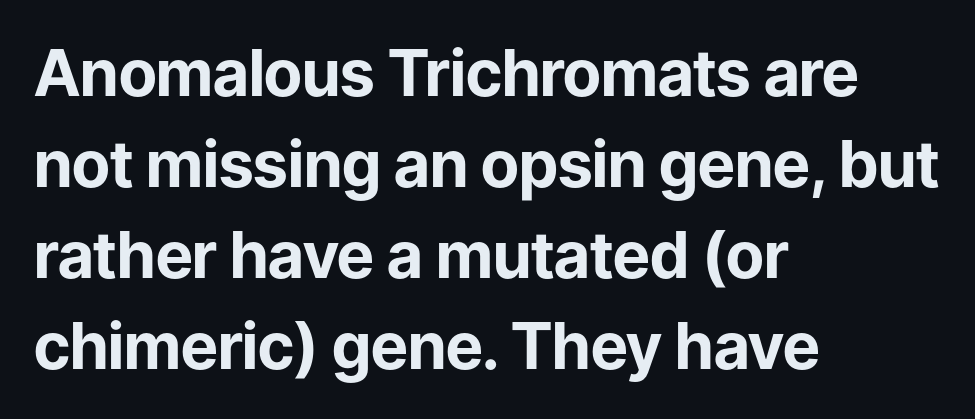
Honestly, there is no underline to notice here at all. The typesetting leans heavy: a genuine bold. Observe the absence of serifs on each vertical stroke in this sample. Words appear dense and cohesive because spacing is normal. Character widths vary here, with narrow letters taking less room than wide ones.
